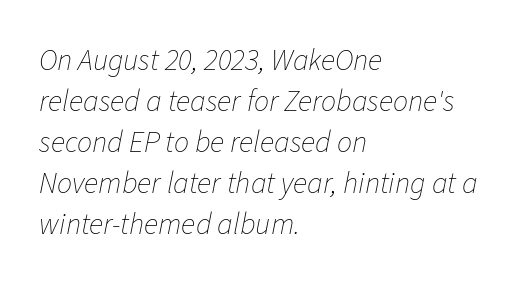
The letters sit at their default tracking, neither squeezed nor spread. Quick note: italic. The setting favours the left margin, as ordinary paragraphs usually do. The font sits on the lighter half of the weight spectrum, regular included. Character widths vary here, with narrow letters taking less room than wide ones. Normally led — the rows are evenly, conventionally spaced.
